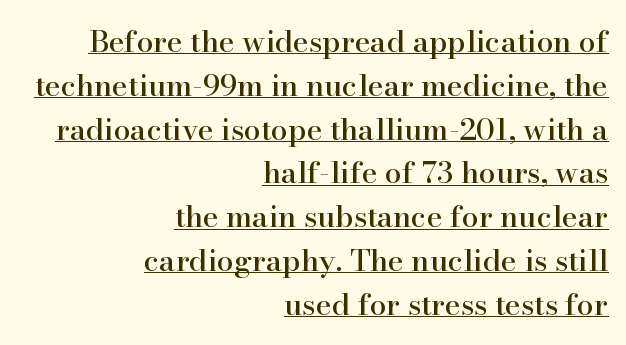
Q: Is the text italic (slanted)? A: No, it is upright.
Q: Is the typeface a serif or a sans-serif typeface? A: Serif.
Q: Is the text underlined? A: Yes.
Q: How is the paragraph aligned? A: Right-aligned.
Q: Is the spacing between letters normal or unusually wide? A: Normal.
Q: Is the spacing between lines tight, normal or loose? A: Normal.
Q: Width (condensed, normal, or wide)? A: Normal.
Q: Stroke contrast? A: High.
Q: x-height? A: Small.
Q: Monospaced? A: No.
